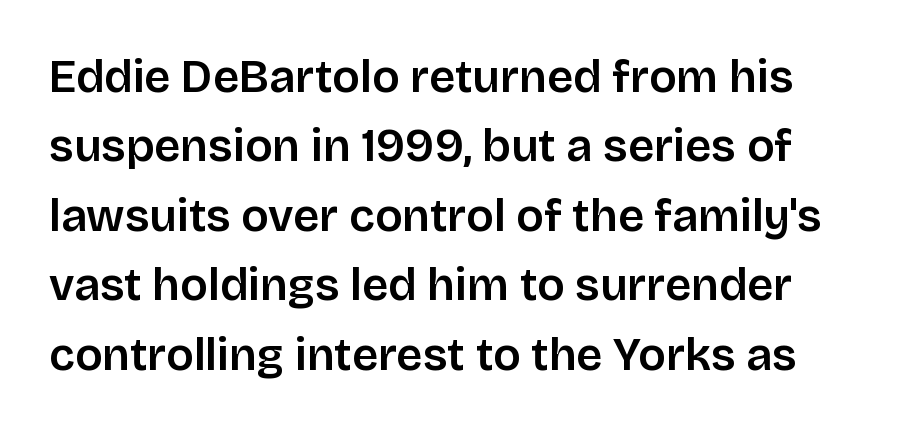
The image shows 46 px semibold sans-serif type, upright; set normal line spacing (1.51x), normal letter spacing, not underlined; low stroke contrast and a large x-height.
